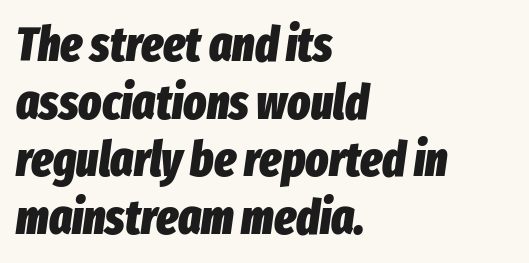
Q: Is the text bold? A: Yes.
Q: Is the text italic (slanted)? A: Yes, it leans right by about 8 degrees.
Q: Is the text underlined? A: No.
Q: How is the paragraph aligned? A: Left-aligned.
Q: Is the spacing between letters normal or unusually wide? A: Normal.
Q: Width (condensed, normal, or wide)? A: Condensed.
Q: Stroke contrast? A: Low.
Q: x-height? A: Medium.
Q: Monospaced? A: No.
